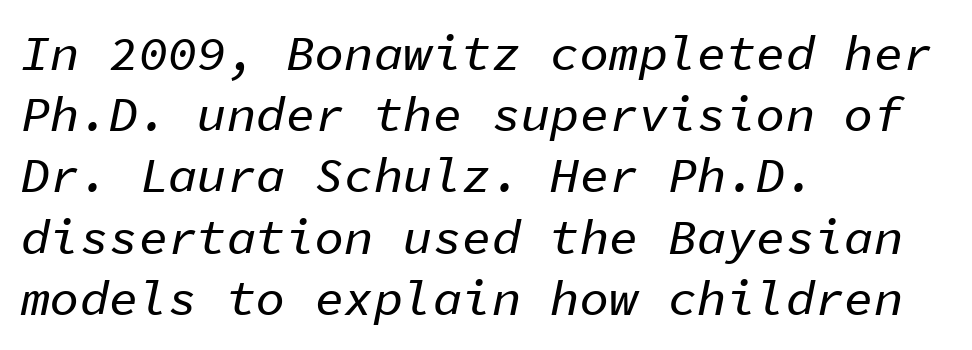
Q: Is the text italic (slanted)? A: Yes, it leans right by about 11 degrees.
Q: Is the text underlined? A: No.
Q: How is the paragraph aligned? A: Left-aligned.
Q: Is the spacing between letters normal or unusually wide? A: Normal.
Q: Is the spacing between lines tight, normal or loose? A: Normal.
Q: Width (condensed, normal, or wide)? A: Normal.
Q: Stroke contrast? A: Low.
Q: x-height? A: Medium.
Q: Monospaced? A: Yes.
